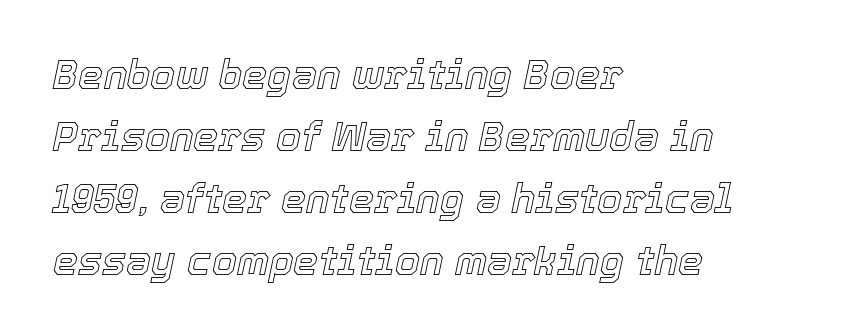
The image shows 40 px text type, italic (leaning right); set left-aligned, normal line spacing (1.55x), normal letter spacing, not underlined; a medium x-height.
